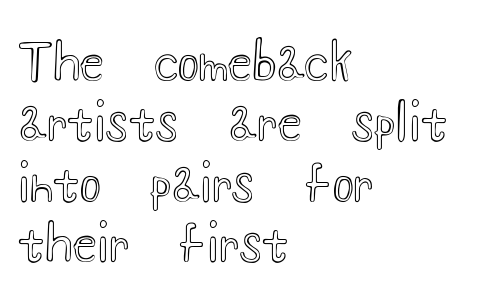
The letterforms sit shoulder to shoulder at normal distance. The paragraph shown leans on its left margin. Every stem runs plumb, perpendicular to the baseline. Check under the words: just untouched page. Looks like regular typesetting: each glyph gets only the width it needs.
